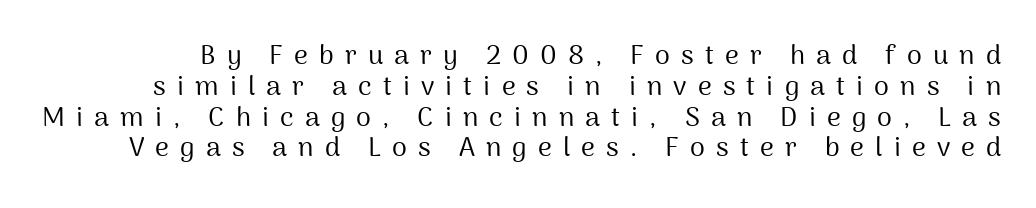
Q: Is the text bold? A: No.
Q: Is the text italic (slanted)? A: No, it is upright.
Q: Is the text underlined? A: No.
Q: Is the spacing between letters normal or unusually wide? A: Unusually wide.
Q: Is the spacing between lines tight, normal or loose? A: Tight.
